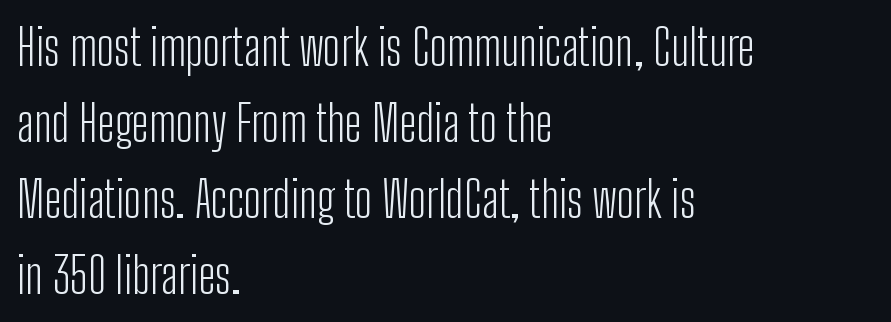
Q: Is the text bold? A: No.
Q: Is the text italic (slanted)? A: No, it is upright.
Q: Is the typeface a serif or a sans-serif typeface? A: Sans-serif.
Q: Is the text underlined? A: No.
Q: How is the paragraph aligned? A: Left-aligned.
Q: Is the spacing between letters normal or unusually wide? A: Normal.
Q: Is the spacing between lines tight, normal or loose? A: Normal.
Q: Width (condensed, normal, or wide)? A: Condensed.
Q: Stroke contrast? A: Low.
Q: x-height? A: Medium.
Q: Monospaced? A: No.
